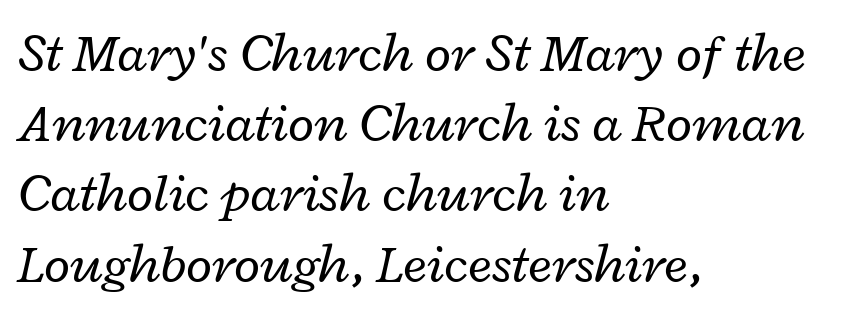
Q: Is the text bold? A: No.
Q: Is the text italic (slanted)? A: Yes, it leans right by about 12 degrees.
Q: Is the text underlined? A: No.
Q: How is the paragraph aligned? A: Left-aligned.
Q: Is the spacing between letters normal or unusually wide? A: Normal.
Q: Is the spacing between lines tight, normal or loose? A: Normal.
Q: Width (condensed, normal, or wide)? A: Wide.
Q: Stroke contrast? A: Low.
Q: x-height? A: Medium.
Q: Monospaced? A: No.
